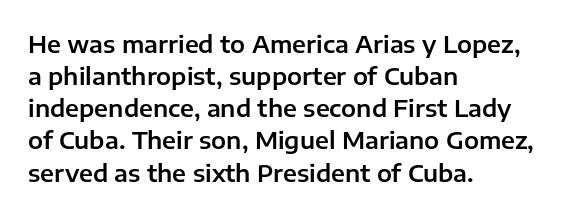
The image shows 24 px text type, upright; set left-aligned, normal line spacing (1.34x), normal letter spacing, not underlined.
